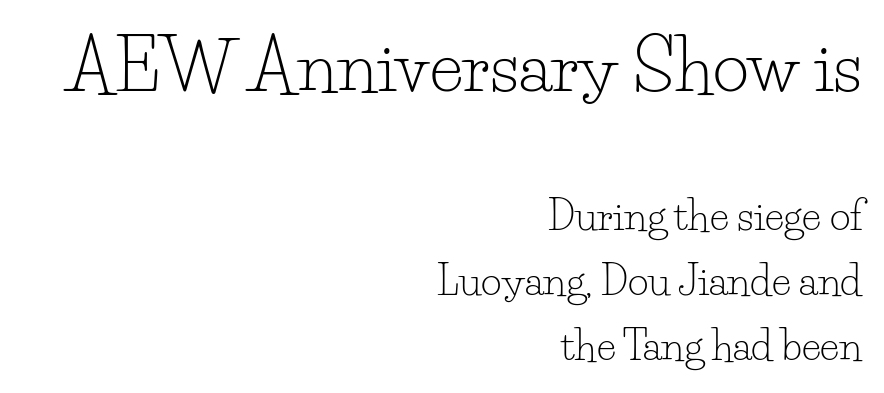
{"serif": "yes", "italic": "no", "bold": "no", "weight": "light", "width": "normal", "stroke_contrast": "low", "x_height": "small", "monospaced": "no", "underline": "no", "align": "right", "line_spacing": "normal", "line_spacing_ratio": 1.62, "letter_spacing": "normal", "letter_spacing_em": 0.0, "larger_block": "first", "size_ratio": 1.75, "glyph_px": 70}
